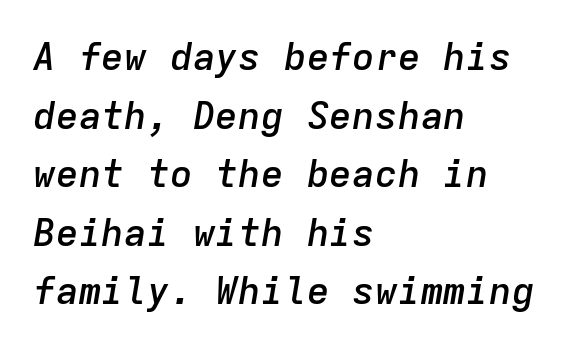
Q: Is the text bold? A: Semi-bold.
Q: Is the text italic (slanted)? A: Yes, it leans right by about 9 degrees.
Q: Is the text underlined? A: No.
Q: How is the paragraph aligned? A: Left-aligned.
Q: Is the spacing between letters normal or unusually wide? A: Normal.
Q: Is the spacing between lines tight, normal or loose? A: Normal.
Q: Width (condensed, normal, or wide)? A: Normal.
Q: Stroke contrast? A: Low.
Q: x-height? A: Medium.
Q: Monospaced? A: Yes.
